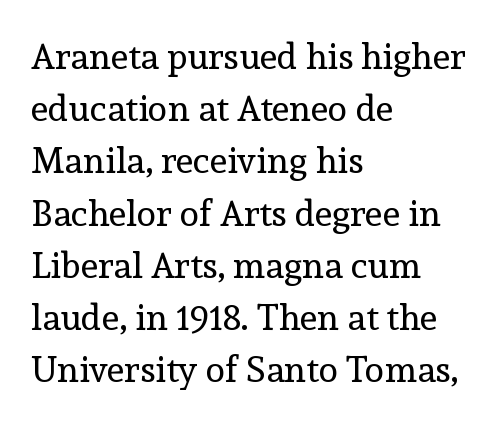
The image shows 36 px regular-weight serif type, upright; set left-aligned, normal line spacing (1.45x), normal letter spacing, not underlined; a medium x-height.
